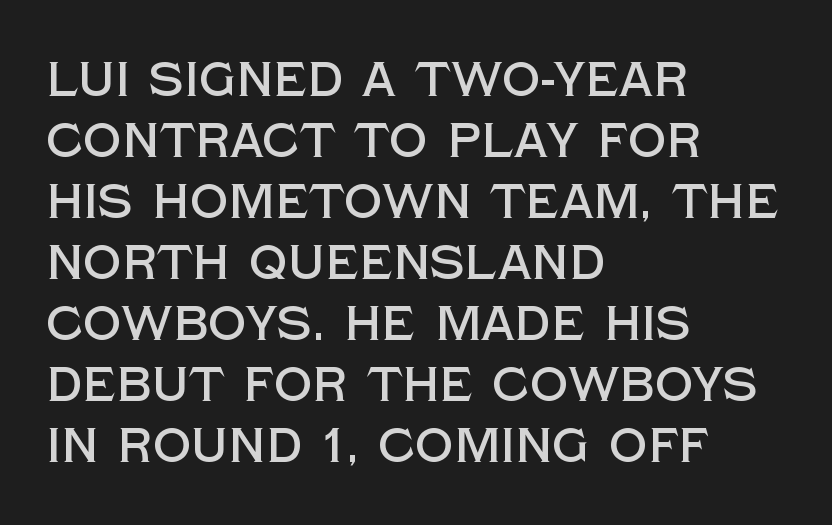
{"serif": "no", "italic": "no", "width": "normal", "x_height": "large", "monospaced": "no", "underline": "no", "align": "left", "line_spacing": "normal", "line_spacing_ratio": 1.27, "letter_spacing": "normal", "letter_spacing_em": 0.0, "glyph_px": 48}
